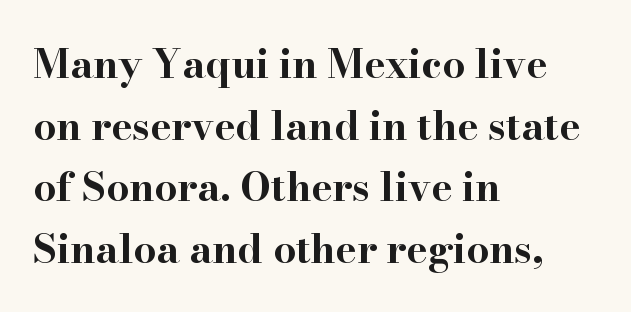
The text block is weighted toward the left margin, trailing off unevenly rightward. Heft: maximum for text — a bold. How would I describe the line gaps? Plain and ordinary. Does extra space separate the letters? No, they use regular spacing. The type family on display is of the serif kind. No italicization has been applied; the sample stays upright.
